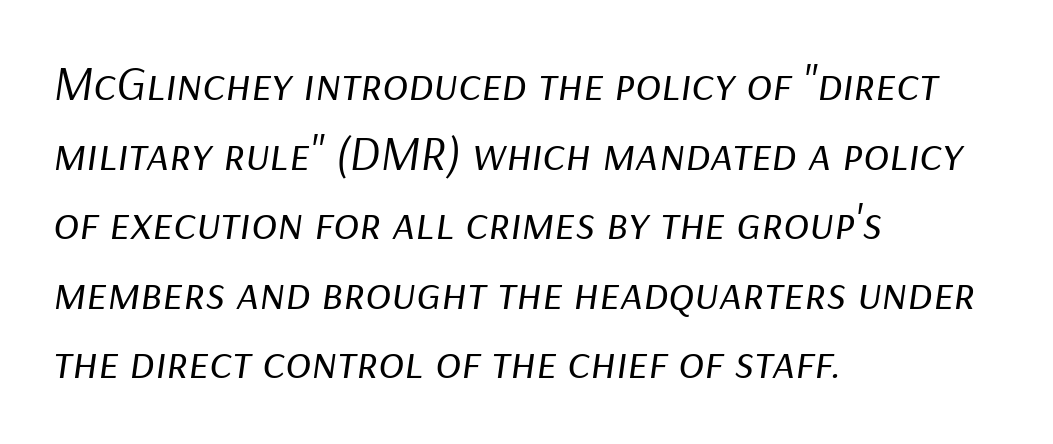
Summary of weight: not heavy and not bold. Would a proofreader flag this as italicized? Yes. The space between consecutive lines is moderate. Character widths vary here, with narrow letters taking less room than wide ones. Every row of glyphs begins at an identical x-position on the left. The letters sit at their default tracking, neither squeezed nor spread.
